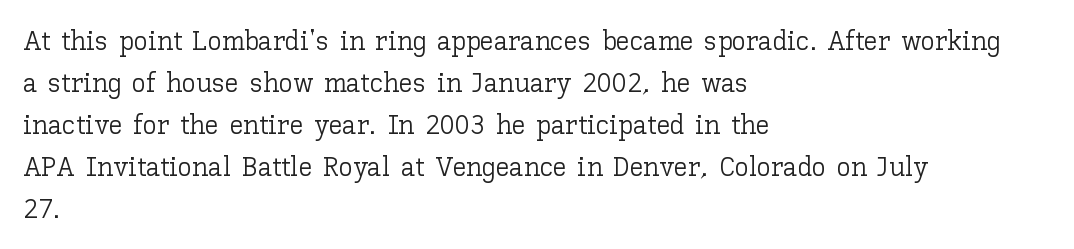
{"italic": "no", "bold": "no", "weight": "light", "width": "normal", "stroke_contrast": "low", "x_height": "medium", "monospaced": "no", "underline": "no", "align": "left", "line_spacing": "normal", "line_spacing_ratio": 1.5, "letter_spacing": "normal", "letter_spacing_em": 0.0, "glyph_px": 28}
